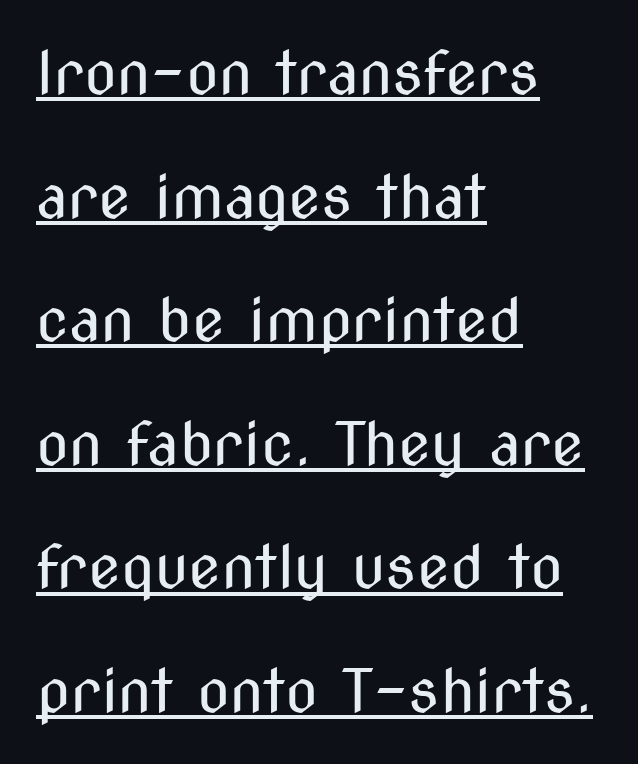
The image shows 60 px regular-weight, condensed sans-serif type, upright; set left-aligned, loose line spacing (2.06x), normal letter spacing, underlined; medium stroke contrast and a medium x-height.
